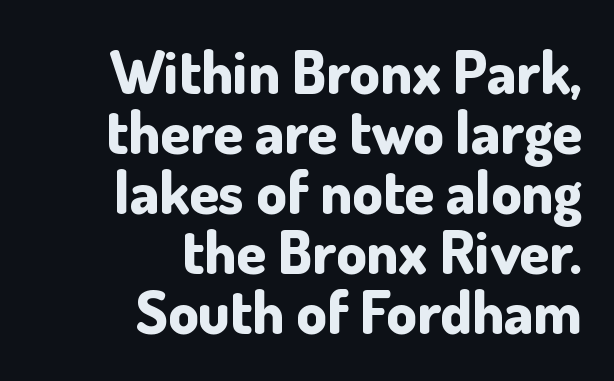
The image shows 60 px bold sans-serif type, upright; set right-aligned, tight line spacing (1.0x), normal letter spacing, not underlined; low stroke contrast and a small x-height.
